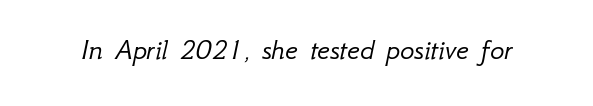
The strokes are not fattened; the text isn't bold. The baseline area is clear. Italic: yes, the glyphs are oblique. Students, note that the glyphs here touch the page at normal intervals. The passage shown is typed in a proportional face where columns would drift.
